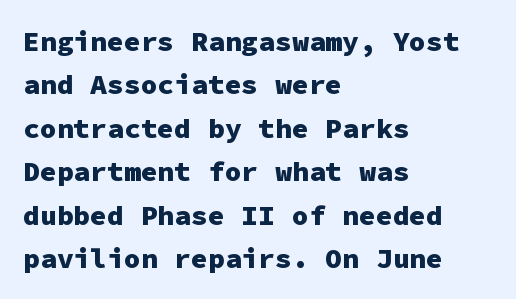
Q: Is the text bold? A: Yes.
Q: Is the text italic (slanted)? A: No, it is upright.
Q: Is the typeface a serif or a sans-serif typeface? A: Sans-serif.
Q: Is the text underlined? A: No.
Q: How is the paragraph aligned? A: Left-aligned.
Q: Is the spacing between letters normal or unusually wide? A: Normal.
Q: Is the spacing between lines tight, normal or loose? A: Normal.
Q: Width (condensed, normal, or wide)? A: Normal.
Q: Stroke contrast? A: Low.
Q: x-height? A: Medium.
Q: Monospaced? A: Yes.
